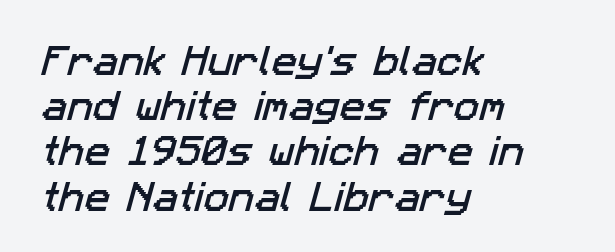
{"serif": "no", "width": "normal", "stroke_contrast": "low", "x_height": "medium", "monospaced": "no", "underline": "no", "align": "left", "line_spacing": "normal", "line_spacing_ratio": 1.33, "letter_spacing": "normal", "letter_spacing_em": 0.0, "glyph_px": 34}
